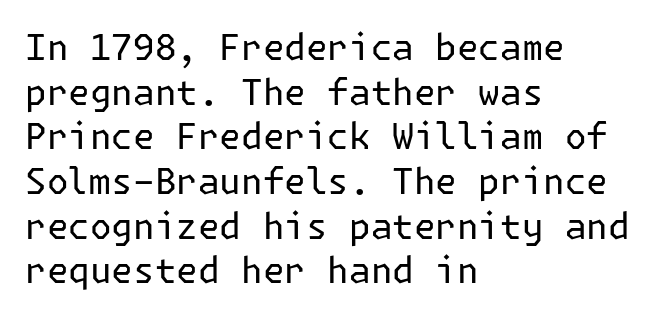
The image shows 36 px regular-weight sans-serif type, upright; set left-aligned, line spacing 1.24x, normal letter spacing, not underlined; low stroke contrast and a medium x-height.
